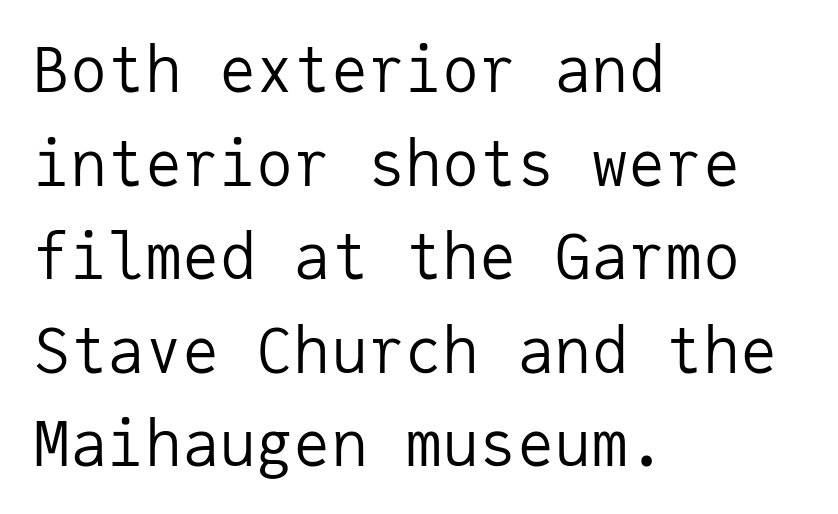
The letters march in equal steps, a hallmark of fixed-pitch type. Counters stay open thanks to moderate or lighter strokes. The font family rendered here belongs to the sans-serif group. A student would call this left alignment; a typographer would say flush left, rag right. The letters sit at their default tracking, neither squeezed nor spread.
